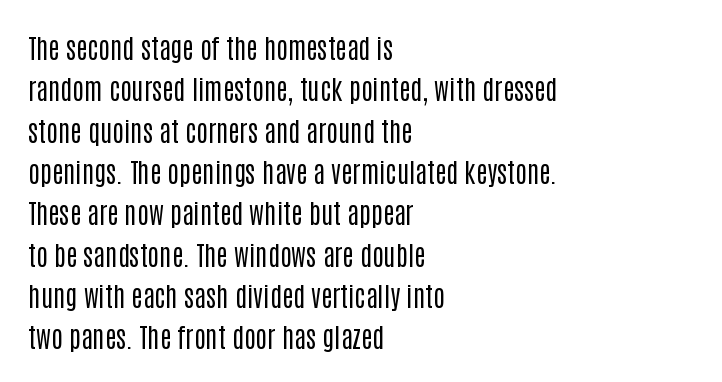
Q: Is the text bold? A: No.
Q: Is the text italic (slanted)? A: No, it is upright.
Q: Is the text underlined? A: No.
Q: How is the paragraph aligned? A: Left-aligned.
Q: Is the spacing between letters normal or unusually wide? A: Normal.
Q: Is the spacing between lines tight, normal or loose? A: Normal.
